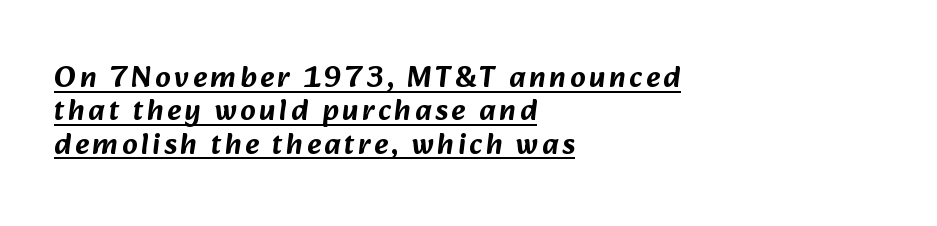
Q: Is the typeface a serif or a sans-serif typeface? A: Sans-serif.
Q: Is the text underlined? A: Yes.
Q: How is the paragraph aligned? A: Left-aligned.
Q: Is the spacing between lines tight, normal or loose? A: Tight.
Q: Width (condensed, normal, or wide)? A: Normal.
Q: Stroke contrast? A: Low.
Q: x-height? A: Medium.
Q: Monospaced? A: No.
